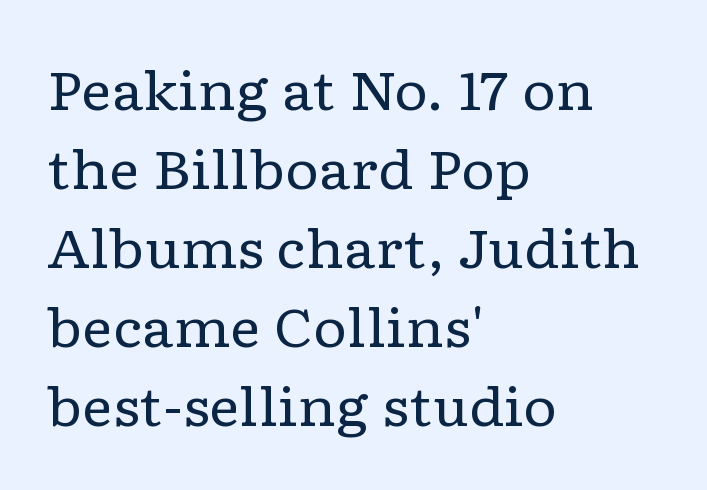
The image shows 53 px regular-weight, wide serif type, upright; set left-aligned, normal line spacing (1.49x), normal letter spacing, not underlined; low stroke contrast and a medium x-height.
